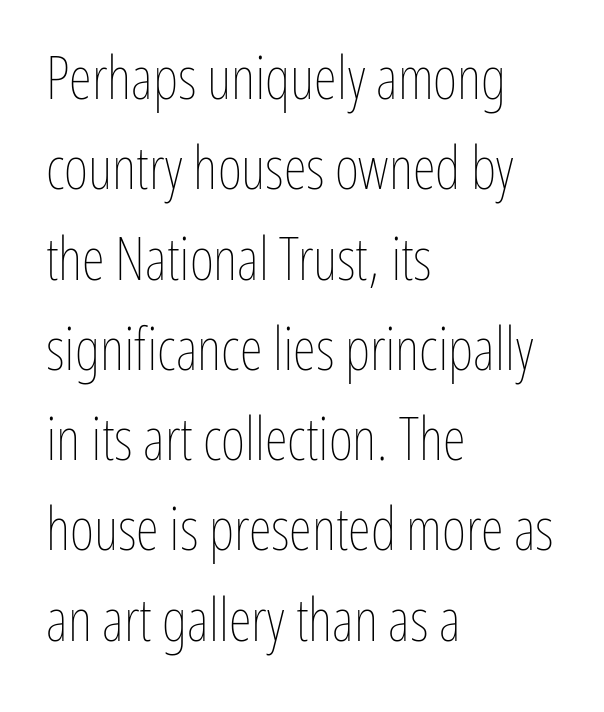
The image shows 59 px thin, condensed type, upright; set left-aligned, normal line spacing (1.53x), normal letter spacing, not underlined; low stroke contrast and a medium x-height.
